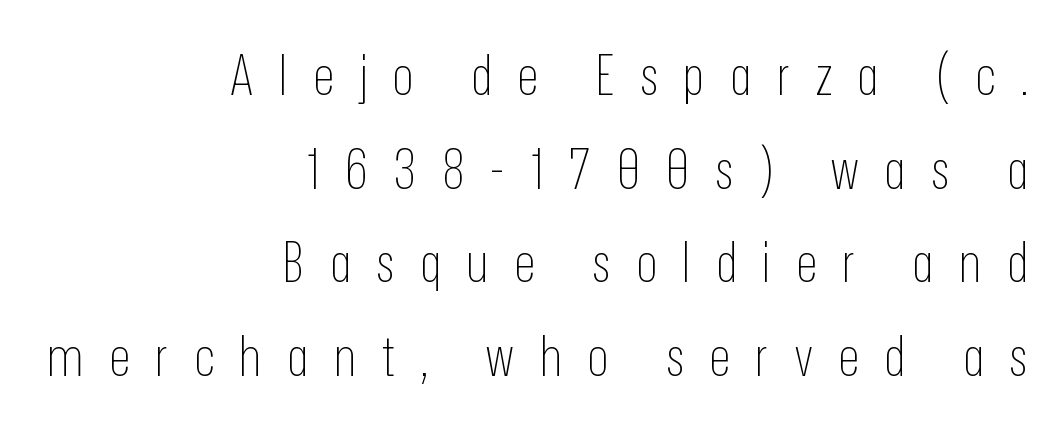
The image shows 56 px thin, condensed sans-serif type, upright; set right-aligned, normal line spacing (1.67x), unusually wide letter spacing (+0.45 em), not underlined; low stroke contrast and a medium x-height.
